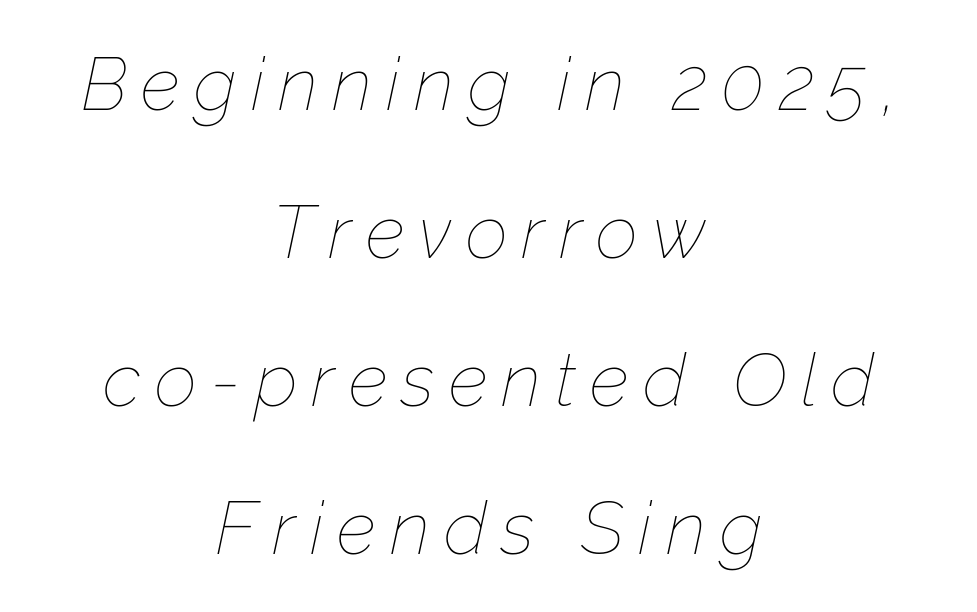
Nobody drew a line under any word here. No heavy texture on the line: the type isn't bold. Leading is clearly above the norm, producing a sparse column. These lines are rendered in a variable-pitch font.
